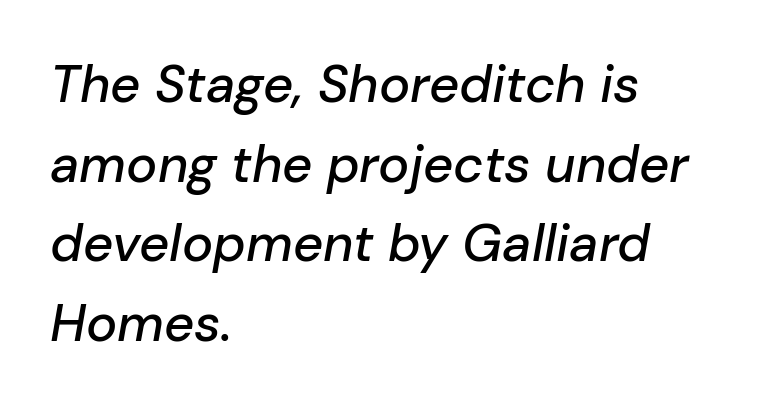
Spacing verdict: proportional, widths tailored to each character. This rendering leaves character spacing at its baseline value. A student would call this left alignment; a typographer would say flush left, rag right. A bare baseline throughout the passage.
